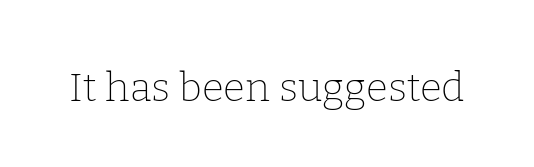
{"serif": "yes", "italic": "no", "bold": "no", "weight": "thin", "width": "normal", "stroke_contrast": "low", "x_height": "medium", "monospaced": "no", "underline": "no", "letter_spacing": "normal", "letter_spacing_em": 0.0, "glyph_px": 40}
